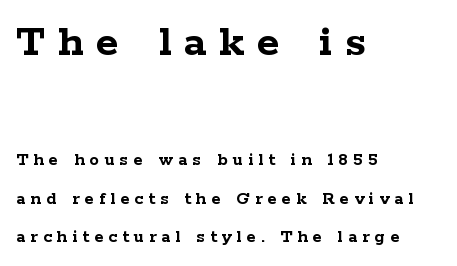
Q: Is the text bold? A: Yes.
Q: Is the text italic (slanted)? A: No, it is upright.
Q: Is the typeface a serif or a sans-serif typeface? A: Serif.
Q: Is the text underlined? A: No.
Q: How is the paragraph aligned? A: Left-aligned.
Q: Is the spacing between letters normal or unusually wide? A: Unusually wide.
Q: Is the spacing between lines tight, normal or loose? A: Loose.
Q: Which block of text is set in a larger size, the first (top) or the second (bottom)? A: The first (top) one.
Q: Width (condensed, normal, or wide)? A: Wide.
Q: Stroke contrast? A: Low.
Q: x-height? A: Medium.
Q: Monospaced? A: No.
